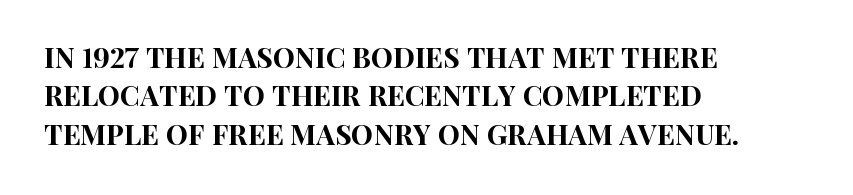
Q: Is the text italic (slanted)? A: No, it is upright.
Q: Is the typeface a serif or a sans-serif typeface? A: Sans-serif.
Q: Is the text underlined? A: No.
Q: How is the paragraph aligned? A: Left-aligned.
Q: Is the spacing between letters normal or unusually wide? A: Normal.
Q: Is the spacing between lines tight, normal or loose? A: Normal.
Q: Width (condensed, normal, or wide)? A: Condensed.
Q: Stroke contrast? A: High.
Q: x-height? A: Large.
Q: Monospaced? A: No.
